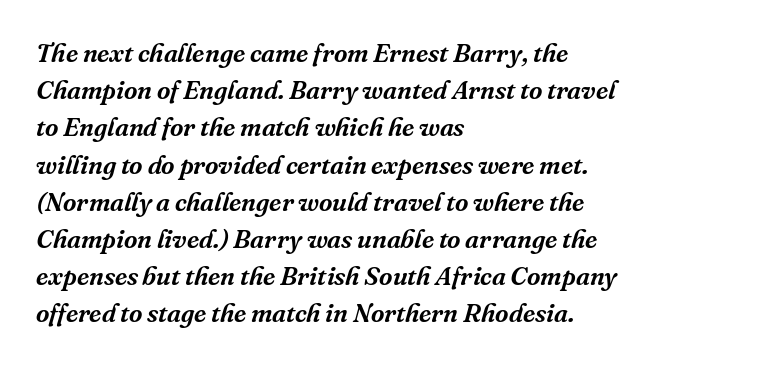
{"italic": "yes", "lean": "right", "slant_degrees": 16, "underline": "no", "align": "left", "line_spacing": "normal", "line_spacing_ratio": 1.43, "letter_spacing": "normal", "letter_spacing_em": 0.0, "glyph_px": 26}
